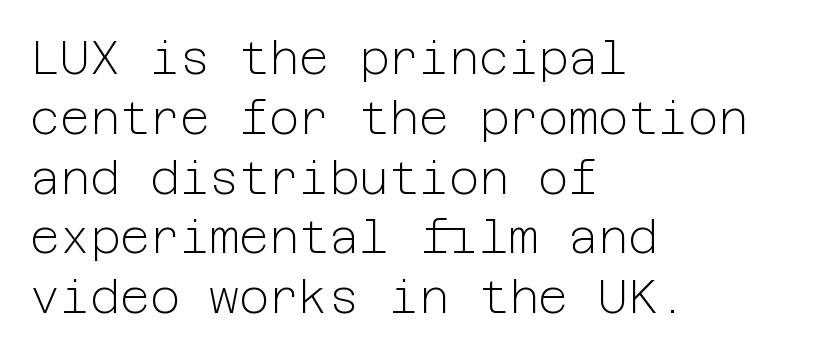
Q: Is the text bold? A: No.
Q: Is the text italic (slanted)? A: No, it is upright.
Q: Is the typeface a serif or a sans-serif typeface? A: Sans-serif.
Q: Is the text underlined? A: No.
Q: How is the paragraph aligned? A: Left-aligned.
Q: Is the spacing between letters normal or unusually wide? A: Normal.
Q: Is the spacing between lines tight, normal or loose? A: Normal.
Q: Width (condensed, normal, or wide)? A: Normal.
Q: Stroke contrast? A: Low.
Q: x-height? A: Medium.
